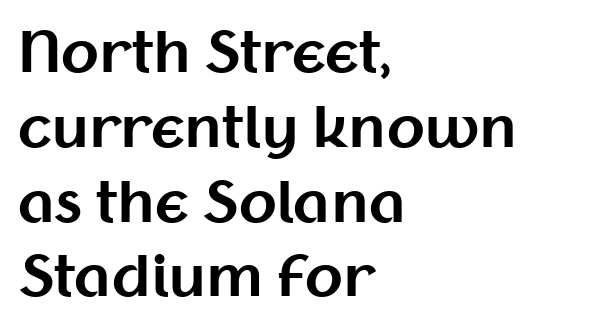
{"serif": "no", "italic": "no", "bold": "yes", "weight": "bold", "width": "normal", "stroke_contrast": "medium", "x_height": "medium", "monospaced": "no", "underline": "no", "align": "left", "line_spacing": "normal", "line_spacing_ratio": 1.36, "letter_spacing": "normal", "letter_spacing_em": 0.0, "glyph_px": 55}
